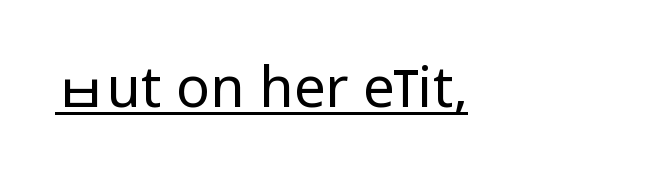
Typographically, this falls in the sans-serif category. How are the letters spaced? Ordinarily, with no added tracking. The passage shown is typed in a proportional face where columns would drift. The lettering is marked with a stroke running underneath it. The letters stand straight up with perfectly vertical stems.
